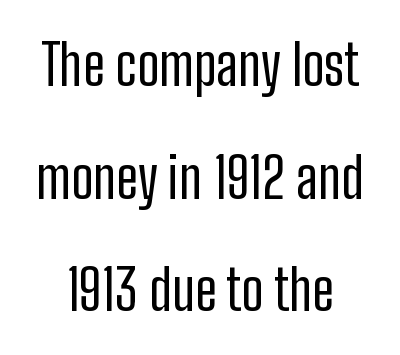
The image shows 55 px regular-weight, condensed sans-serif type, upright; set loose line spacing (2.05x), normal letter spacing, not underlined; low stroke contrast and a medium x-height.
